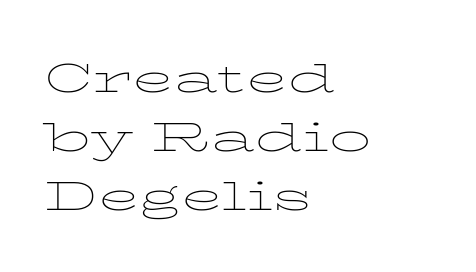
Q: Is the text bold? A: No.
Q: Is the text italic (slanted)? A: No, it is upright.
Q: Is the typeface a serif or a sans-serif typeface? A: Serif.
Q: Is the text underlined? A: No.
Q: How is the paragraph aligned? A: Left-aligned.
Q: Is the spacing between letters normal or unusually wide? A: Normal.
Q: Is the spacing between lines tight, normal or loose? A: Normal.
Q: Width (condensed, normal, or wide)? A: Wide.
Q: Stroke contrast? A: Low.
Q: x-height? A: Medium.
Q: Monospaced? A: No.
